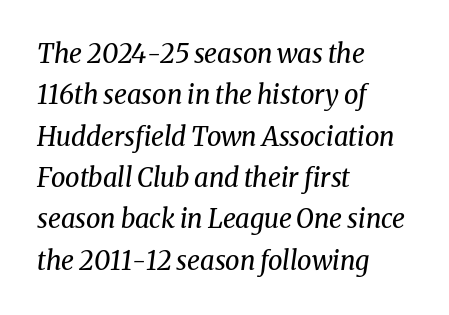
The lines are quadded left. Default kerning and tracking; the words read as compact shapes. Quick note: interline space is typical. The face looks like a standard text weight, possibly lighter.
